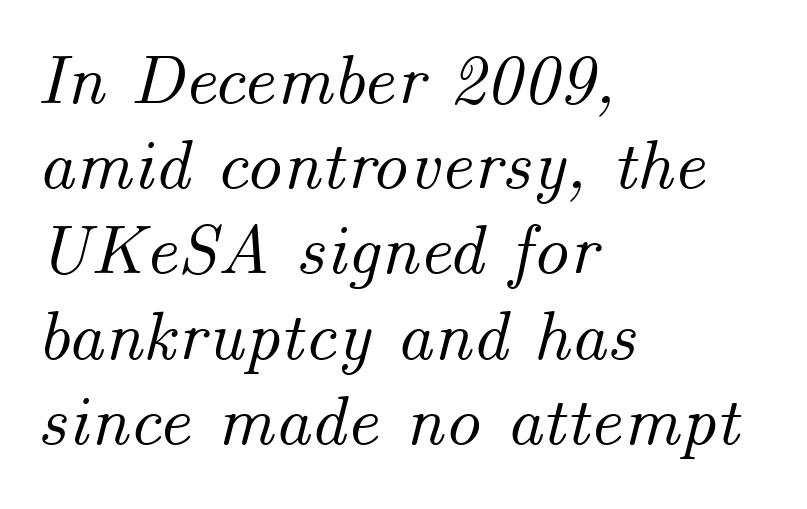
The image shows 71 px text type, italic (leaning right); set left-aligned, line spacing 1.2x, normal letter spacing, not underlined; medium stroke contrast and a small x-height.
